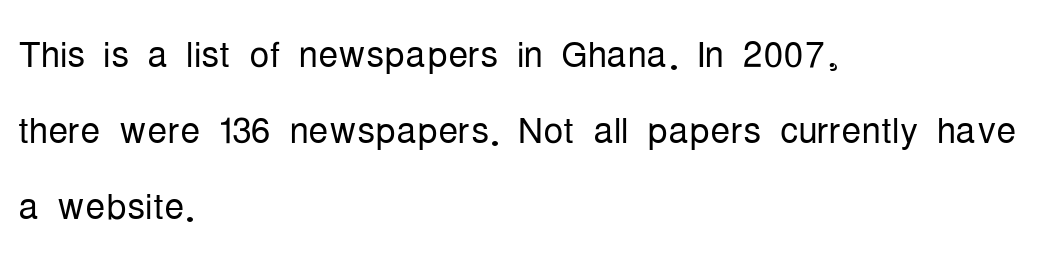
{"serif": "no", "italic": "no", "bold": "no", "weight": "light", "width": "condensed", "stroke_contrast": "low", "x_height": "medium", "monospaced": "no", "underline": "no", "align": "left", "line_spacing": "normal", "line_spacing_ratio": 1.52, "letter_spacing": "normal", "letter_spacing_em": 0.0, "glyph_px": 50}
